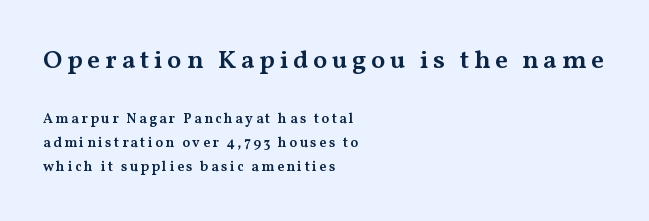
Q: Is the text bold? A: Semi-bold.
Q: Is the text italic (slanted)? A: No, it is upright.
Q: Is the text underlined? A: No.
Q: How is the paragraph aligned? A: Left-aligned.
Q: Which block of text is set in a larger size, the first (top) or the second (bottom)? A: The first (top) one.
